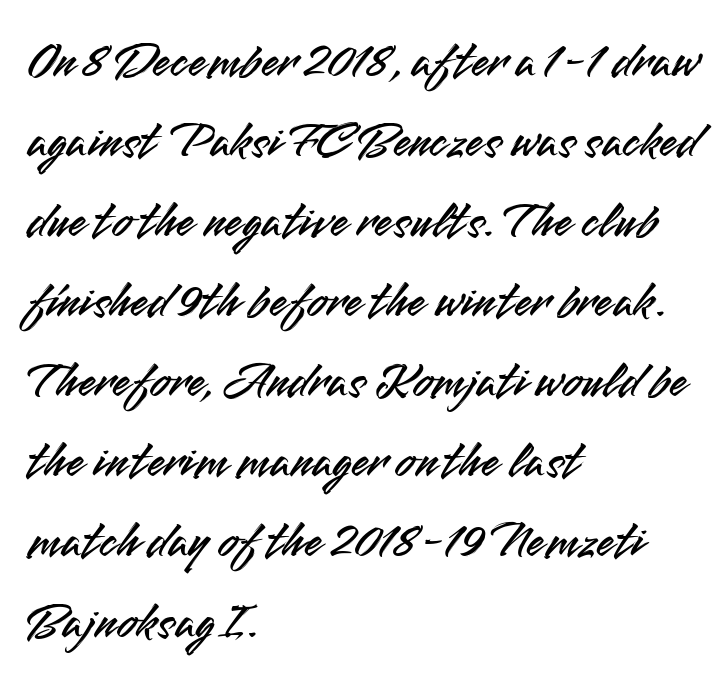
Q: Is the text italic (slanted)? A: Yes.
Q: Is the typeface a serif or a sans-serif typeface? A: Sans-serif.
Q: Is the text underlined? A: No.
Q: How is the paragraph aligned? A: Left-aligned.
Q: Is the spacing between letters normal or unusually wide? A: Normal.
Q: Is the spacing between lines tight, normal or loose? A: Normal.
Q: Width (condensed, normal, or wide)? A: Normal.
Q: Stroke contrast? A: Medium.
Q: x-height? A: Small.
Q: Monospaced? A: No.
